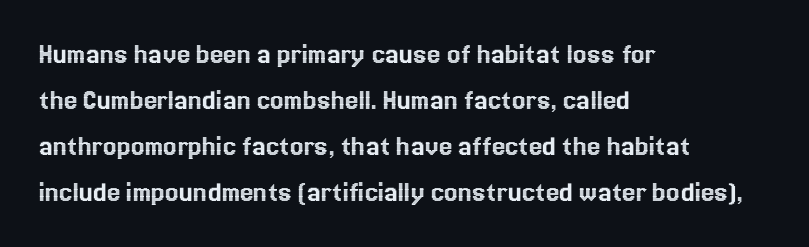
Q: Is the text italic (slanted)? A: No, it is upright.
Q: Is the text underlined? A: No.
Q: How is the paragraph aligned? A: Left-aligned.
Q: Is the spacing between letters normal or unusually wide? A: Normal.
Q: Is the spacing between lines tight, normal or loose? A: Normal.
Q: Width (condensed, normal, or wide)? A: Normal.
Q: x-height? A: Medium.
Q: Monospaced? A: No.
